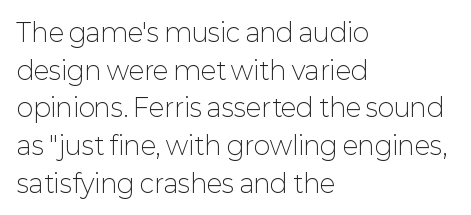
{"italic": "no", "bold": "no", "underline": "no", "align": "left", "line_spacing": "normal", "line_spacing_ratio": 1.51, "letter_spacing": "normal", "letter_spacing_em": 0.0, "glyph_px": 25}
